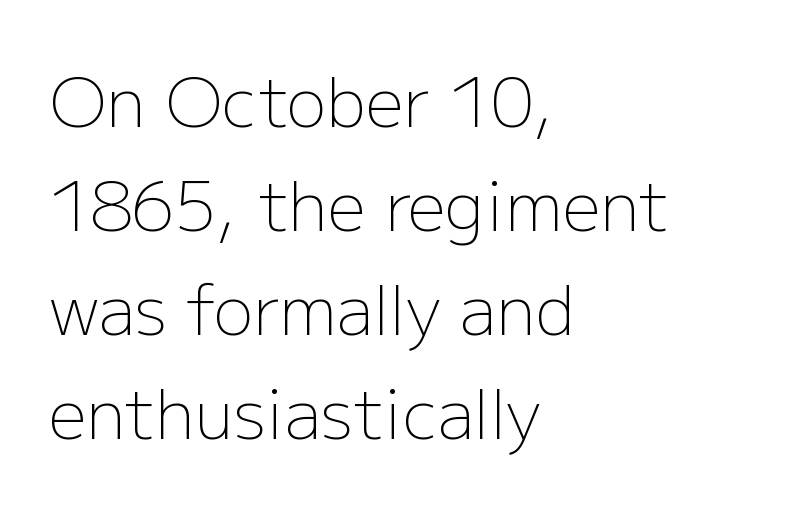
Q: Is the text bold? A: No.
Q: Is the text italic (slanted)? A: No, it is upright.
Q: Is the typeface a serif or a sans-serif typeface? A: Sans-serif.
Q: Is the text underlined? A: No.
Q: How is the paragraph aligned? A: Left-aligned.
Q: Is the spacing between letters normal or unusually wide? A: Normal.
Q: Is the spacing between lines tight, normal or loose? A: Normal.
Q: Width (condensed, normal, or wide)? A: Normal.
Q: Stroke contrast? A: Low.
Q: x-height? A: Medium.
Q: Monospaced? A: No.
